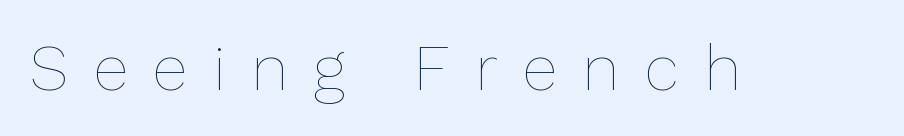
Q: Is the text bold? A: No.
Q: Is the text italic (slanted)? A: No, it is upright.
Q: Is the text underlined? A: No.
Q: Is the spacing between letters normal or unusually wide? A: Unusually wide.
Q: Width (condensed, normal, or wide)? A: Normal.
Q: Stroke contrast? A: Low.
Q: x-height? A: Medium.
Q: Monospaced? A: No.
